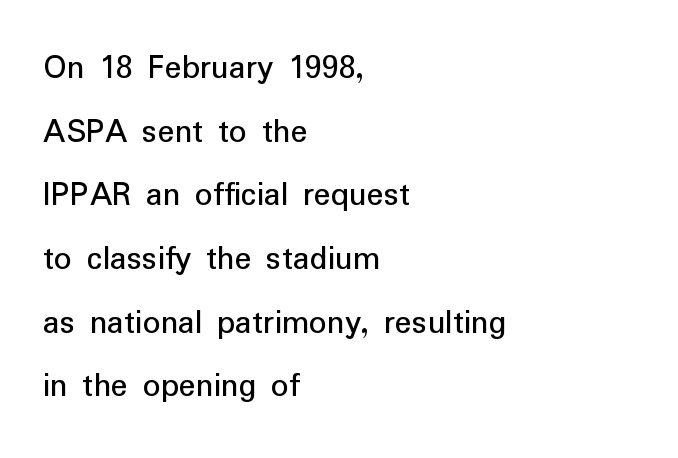
The image shows 35 px sans-serif type, upright; set left-aligned, line spacing 1.82x, normal letter spacing, not underlined; low stroke contrast and a medium x-height.
